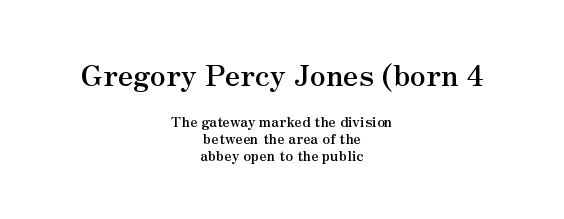
Q: Is the text bold? A: Yes.
Q: Is the text italic (slanted)? A: No, it is upright.
Q: Is the typeface a serif or a sans-serif typeface? A: Serif.
Q: Is the text underlined? A: No.
Q: How is the paragraph aligned? A: Centered.
Q: Is the spacing between letters normal or unusually wide? A: Normal.
Q: Which block of text is set in a larger size, the first (top) or the second (bottom)? A: The first (top) one.
Q: Width (condensed, normal, or wide)? A: Normal.
Q: Stroke contrast? A: Medium.
Q: x-height? A: Small.
Q: Monospaced? A: No.
